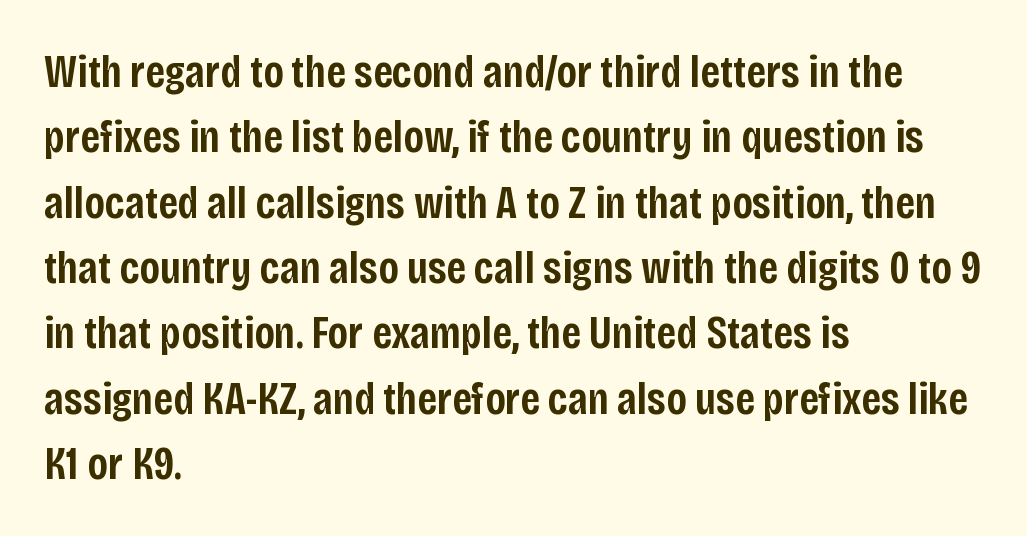
The image shows 46 px semibold, condensed sans-serif type, upright; set left-aligned, normal line spacing (1.42x), normal letter spacing, not underlined; low stroke contrast and a large x-height.
